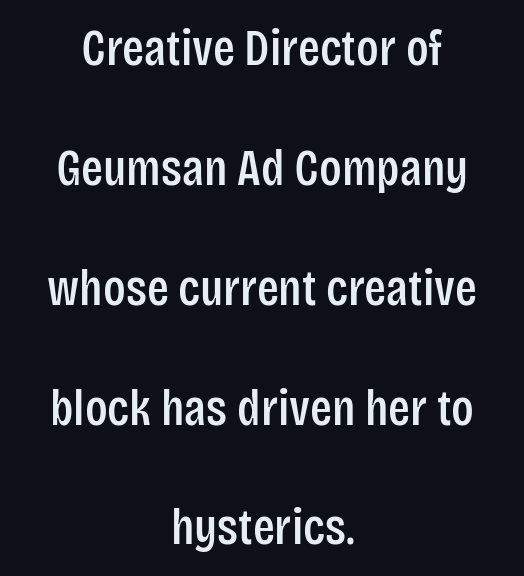
Q: Is the text italic (slanted)? A: No, it is upright.
Q: Is the typeface a serif or a sans-serif typeface? A: Sans-serif.
Q: Is the text underlined? A: No.
Q: How is the paragraph aligned? A: Centered.
Q: Is the spacing between letters normal or unusually wide? A: Normal.
Q: Is the spacing between lines tight, normal or loose? A: Loose.
Q: Width (condensed, normal, or wide)? A: Condensed.
Q: Stroke contrast? A: Low.
Q: x-height? A: Large.
Q: Monospaced? A: No.
